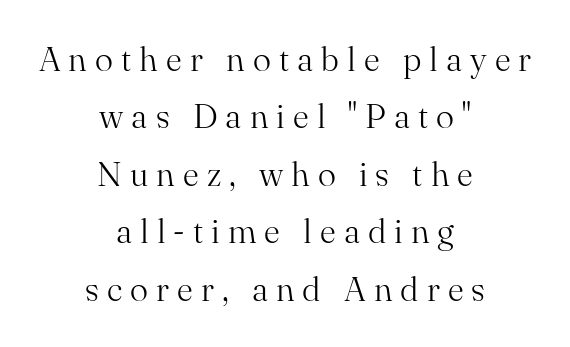
Q: Is the text bold? A: No.
Q: Is the text italic (slanted)? A: No, it is upright.
Q: Is the typeface a serif or a sans-serif typeface? A: Serif.
Q: Is the text underlined? A: No.
Q: How is the paragraph aligned? A: Centered.
Q: Is the spacing between letters normal or unusually wide? A: Unusually wide.
Q: Is the spacing between lines tight, normal or loose? A: Normal.
Q: Width (condensed, normal, or wide)? A: Normal.
Q: Stroke contrast? A: Medium.
Q: x-height? A: Small.
Q: Monospaced? A: No.
